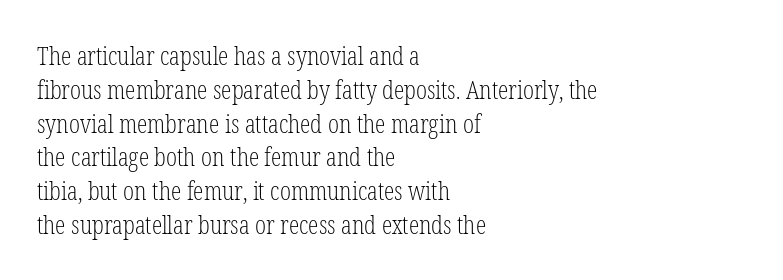
The image shows 26 px text type, upright; set left-aligned, normal line spacing (1.3x), normal letter spacing, not underlined.
